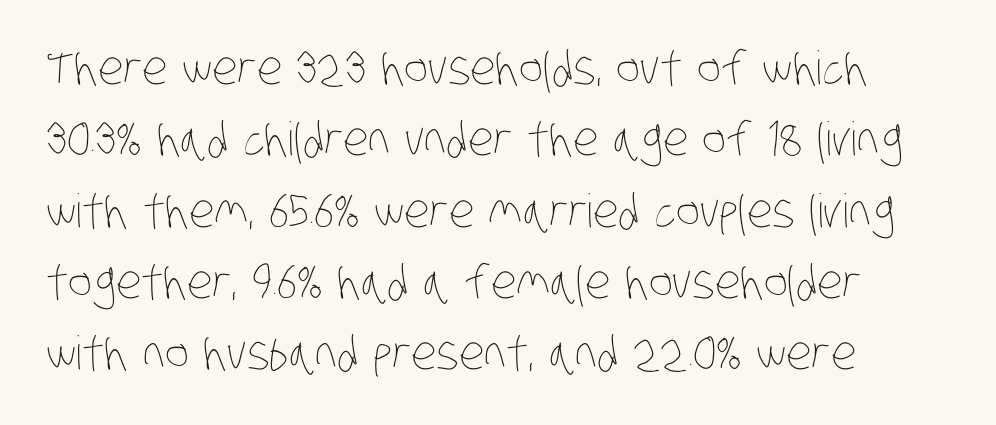
{"bold": "no", "weight": "thin", "width": "condensed", "stroke_contrast": "low", "x_height": "large", "monospaced": "no", "underline": "no", "align": "left", "line_spacing": "normal", "line_spacing_ratio": 1.55, "letter_spacing": "normal", "letter_spacing_em": 0.0, "glyph_px": 46}
